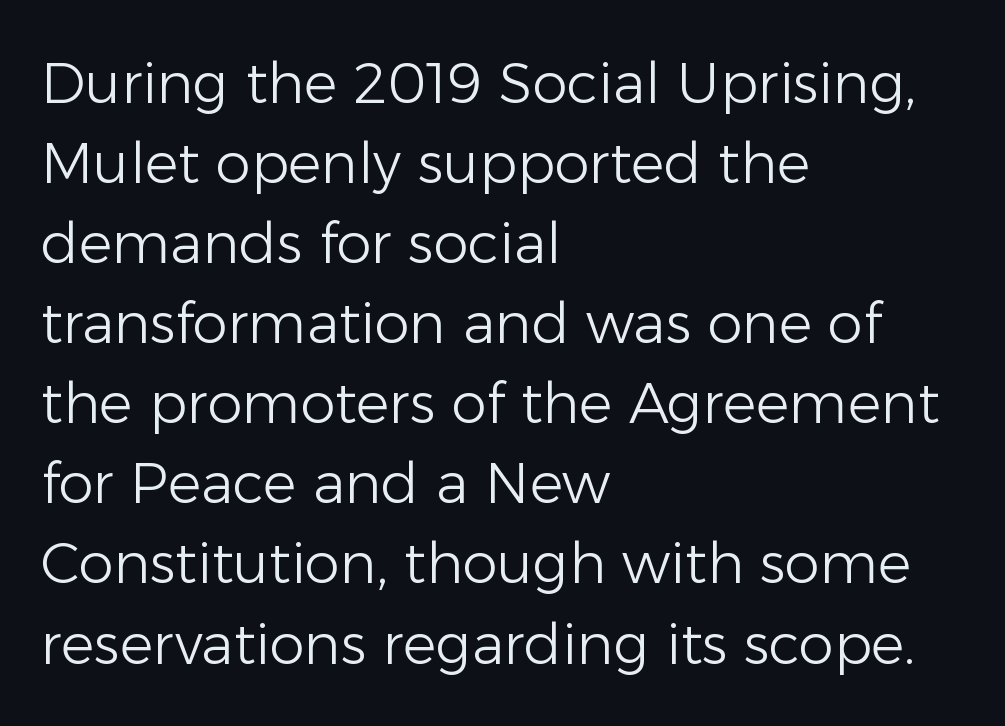
Q: Is the text bold? A: No.
Q: Is the text italic (slanted)? A: No, it is upright.
Q: Is the typeface a serif or a sans-serif typeface? A: Sans-serif.
Q: Is the text underlined? A: No.
Q: How is the paragraph aligned? A: Left-aligned.
Q: Is the spacing between letters normal or unusually wide? A: Normal.
Q: Is the spacing between lines tight, normal or loose? A: Normal.
Q: Width (condensed, normal, or wide)? A: Normal.
Q: Stroke contrast? A: Low.
Q: x-height? A: Medium.
Q: Monospaced? A: No.
